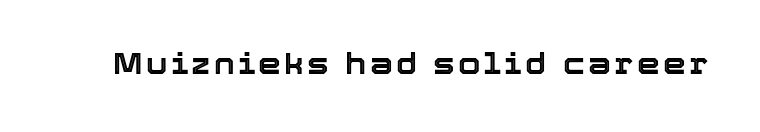
Q: Is the text italic (slanted)? A: No, it is upright.
Q: Is the text underlined? A: No.
Q: Width (condensed, normal, or wide)? A: Normal.
Q: x-height? A: Medium.
Q: Monospaced? A: No.
